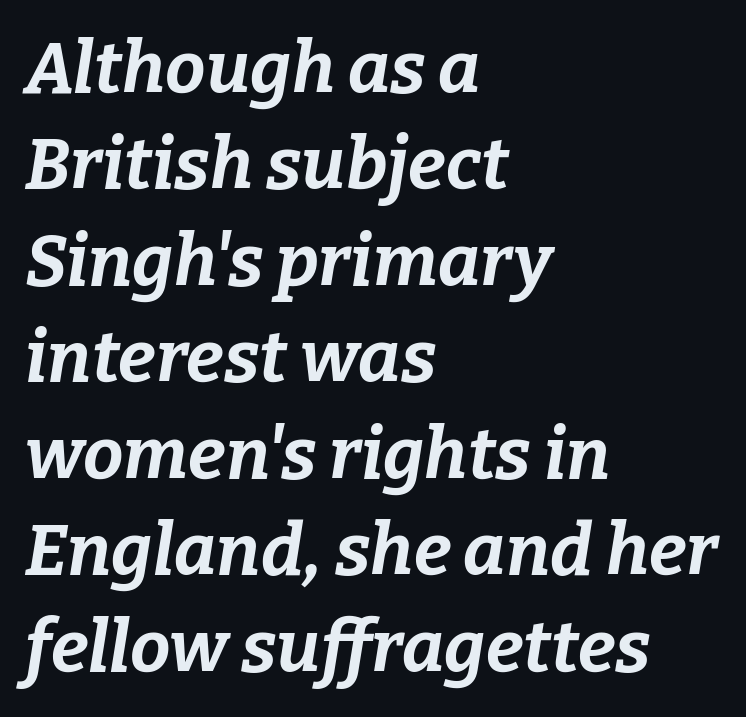
The image shows 72 px bold type, italic (leaning right); set left-aligned, normal line spacing (1.34x), normal letter spacing, not underlined; low stroke contrast and a medium x-height.
